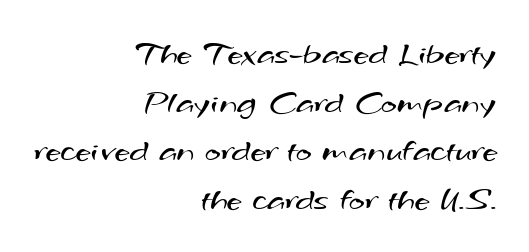
{"serif": "no", "bold": "no", "weight": "regular", "width": "wide", "stroke_contrast": "medium", "x_height": "small", "monospaced": "no", "underline": "no", "align": "right", "line_spacing": "normal", "line_spacing_ratio": 1.43, "letter_spacing": "normal", "letter_spacing_em": 0.0, "glyph_px": 34}
